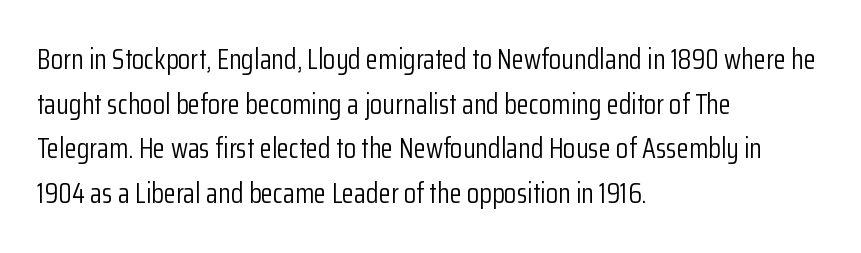
Each row of text sits above clean, open space. The rendering uses natural spacing where letterforms have individual widths. This sample uses plain, unmodified letter spacing. It's the straight-up-and-down kind of type.
